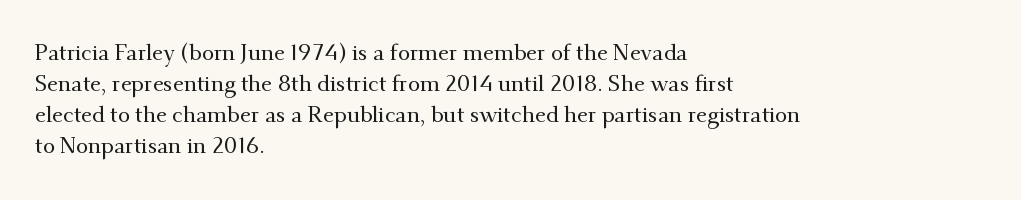
{"italic": "no", "underline": "no", "align": "left", "line_spacing": "normal", "line_spacing_ratio": 1.41, "letter_spacing": "normal", "letter_spacing_em": 0.0, "glyph_px": 22}
